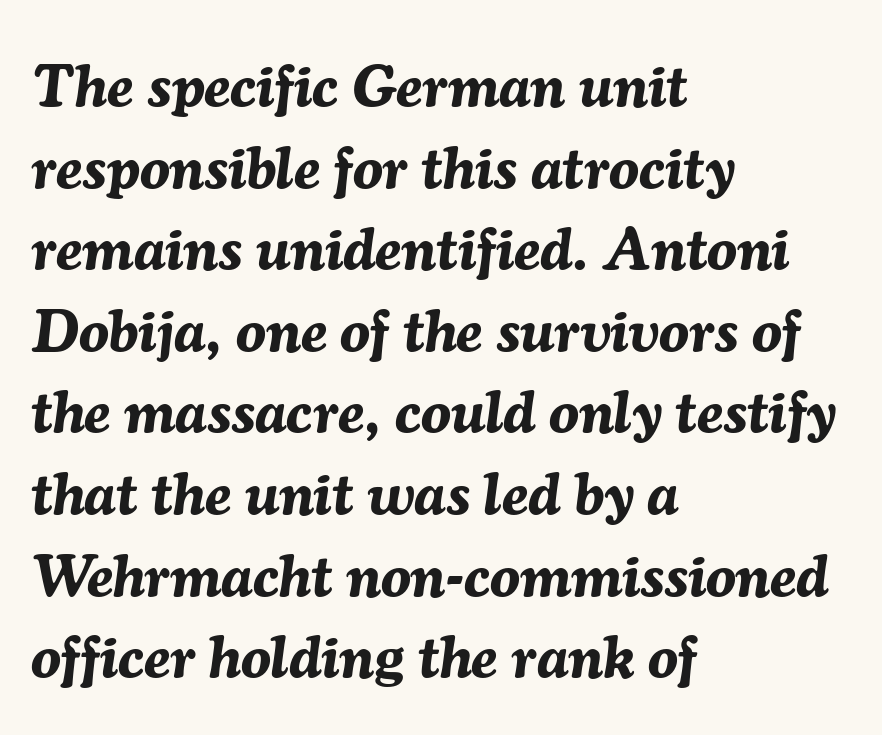
Proportional: the letters do not fall into vertical columns. Check the space under the baseline: it is left empty. Look at the tracking — it's just the regular setting, nothing added. Slanted lettering throughout. These lines carry a lot of weight — the face is fully bold.
